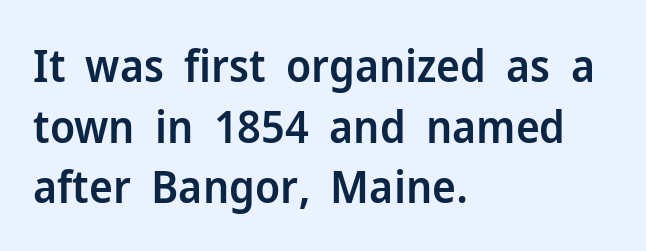
A somewhat darkened texture: the type is semibold rather than bold. Vertically, the passage feels balanced, rows spaced as you'd expect. The rendering anchors every line to the left-hand side. Is the letter spacing exaggerated? No — it looks like the ordinary default. These lines were composed using upright roman letters. The rendering uses natural spacing where letterforms have individual widths.
